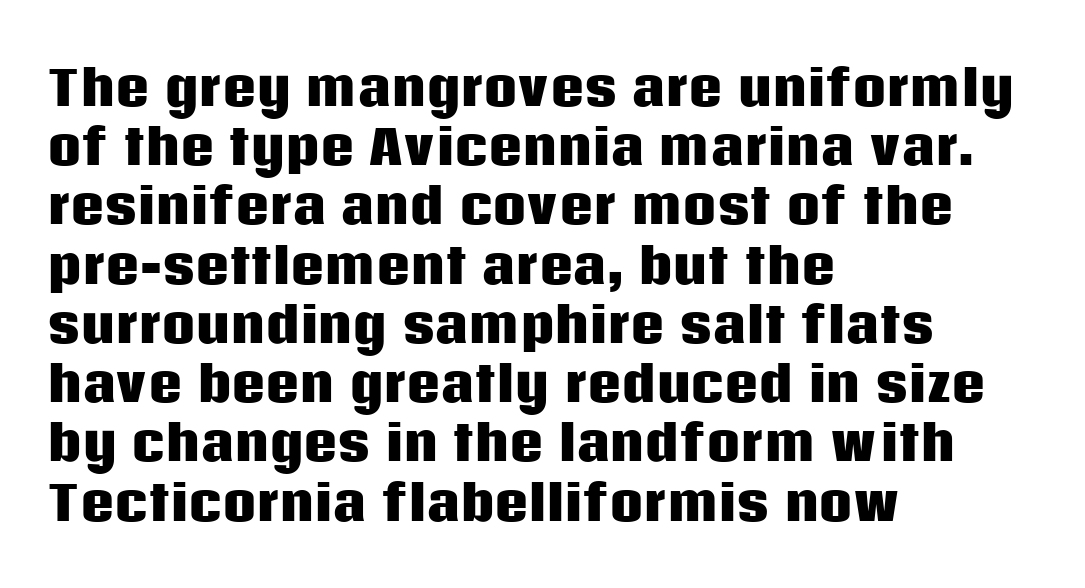
{"serif": "no", "italic": "no", "bold": "yes", "weight": "heavy", "width": "normal", "stroke_contrast": "low", "x_height": "large", "monospaced": "no", "underline": "no", "align": "left", "line_spacing": "normal", "line_spacing_ratio": 1.26, "letter_spacing": "normal", "letter_spacing_em": 0.0, "glyph_px": 47}
